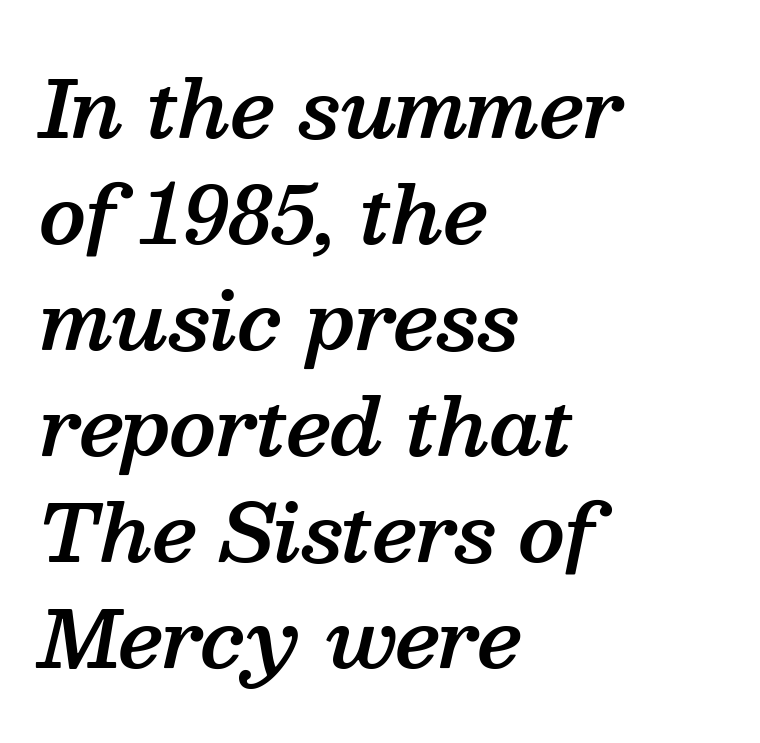
{"serif": "yes", "italic": "yes", "lean": "right", "slant_degrees": 13, "bold": "semi", "weight": "semibold", "width": "normal", "stroke_contrast": "medium", "x_height": "medium", "monospaced": "no", "underline": "no", "align": "left", "line_spacing": "normal", "line_spacing_ratio": 1.36, "letter_spacing": "normal", "letter_spacing_em": 0.0, "glyph_px": 78}
